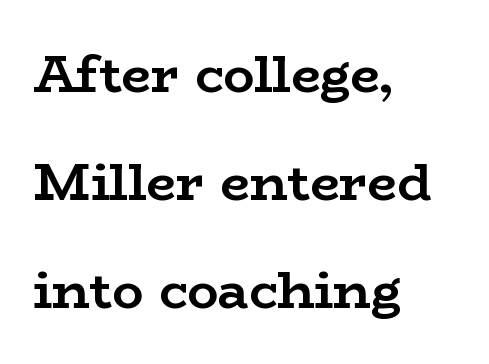
The image shows 52 px semibold, wide serif type, upright; set left-aligned, loose line spacing (2.08x), normal letter spacing, not underlined; low stroke contrast and a medium x-height.
